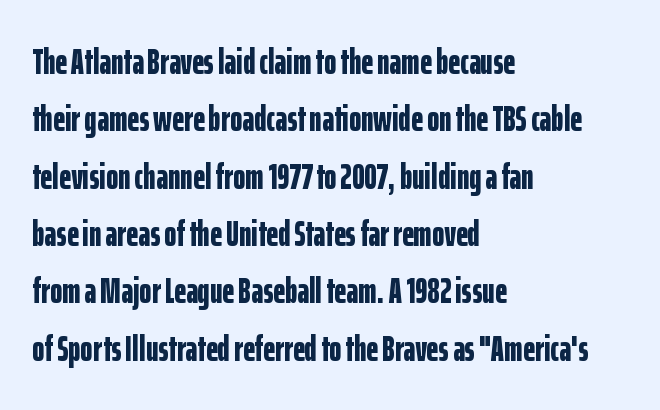
In terms of weight, the rendering is a true, heavy bold. Tracking value appears to be zero — textbook default spacing. The text block is weighted toward the left margin, trailing off unevenly rightward. Whoever set this chose a conventional vertical rhythm. The lettering stays uniformly vertical, giving the passage a roman look.
